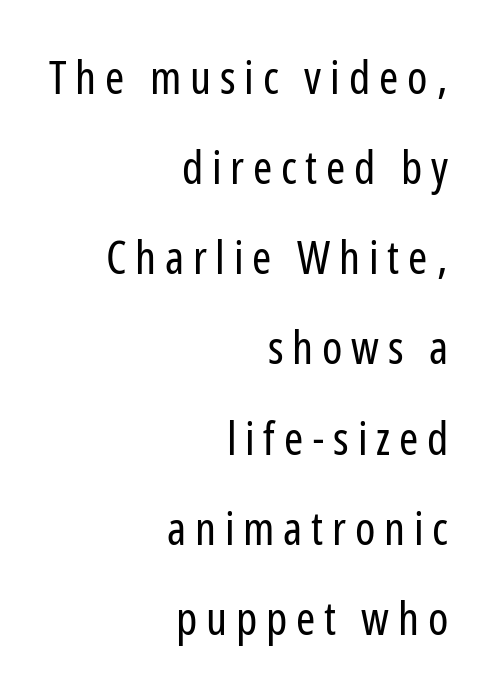
The image shows 46 px regular-weight, condensed sans-serif type, upright; set right-aligned, loose line spacing (1.96x), not underlined; low stroke contrast and a medium x-height.
